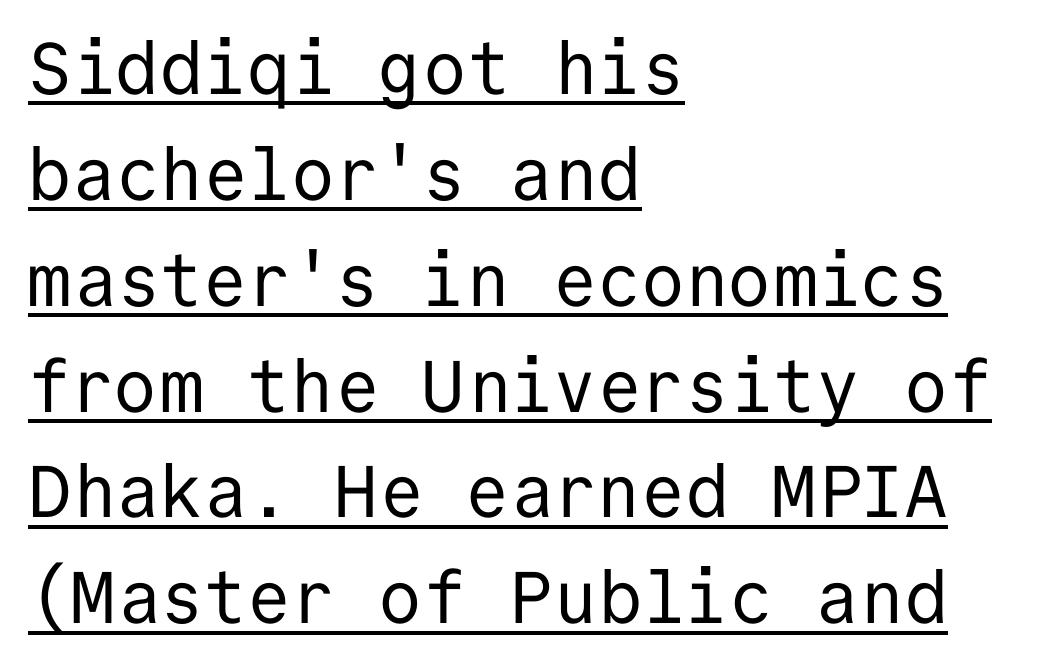
The image shows 73 px regular-weight sans-serif type, upright, monospaced; set left-aligned, normal line spacing (1.45x), normal letter spacing, underlined; low stroke contrast and a medium x-height.
